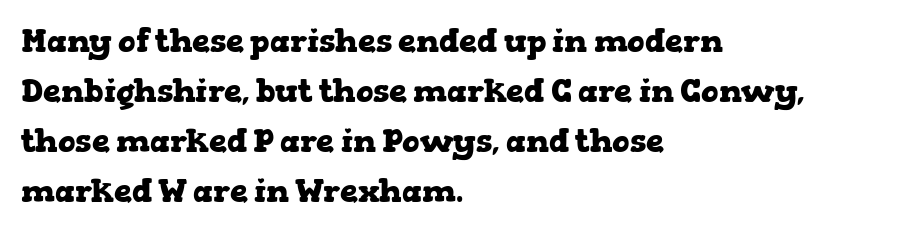
How heavy is the stroke? Heavy — this is a bold. Line beginnings align vertically; line endings do not. Regular leading. Varying glyph widths throughout — classic text-font behaviour.
